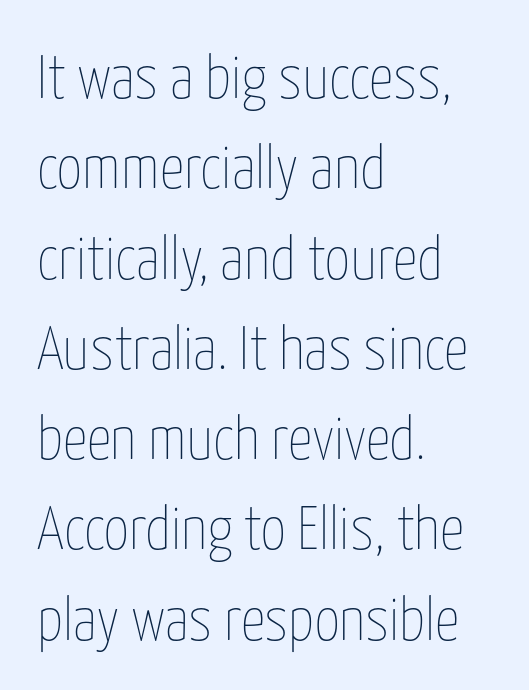
The image shows 61 px thin, condensed type, upright; set left-aligned, normal line spacing (1.48x), normal letter spacing, not underlined; low stroke contrast and a medium x-height.
